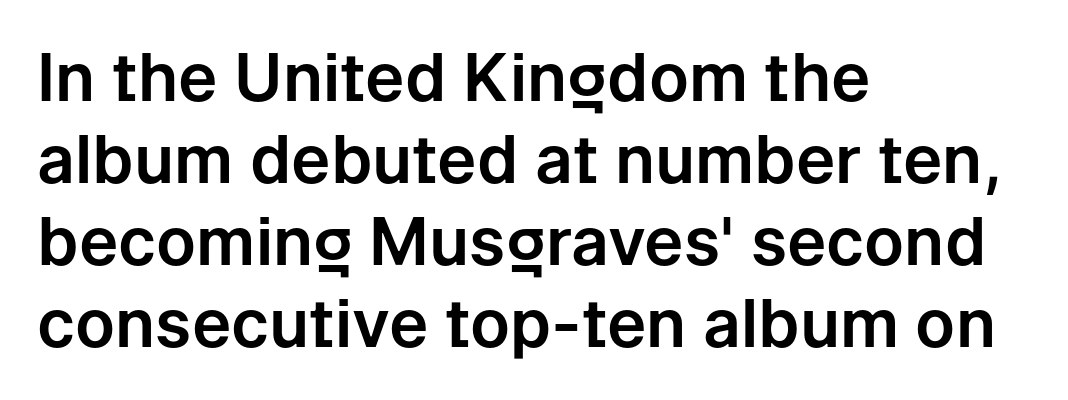
{"serif": "no", "italic": "no", "width": "normal", "stroke_contrast": "low", "x_height": "medium", "monospaced": "no", "underline": "no", "align": "left", "line_spacing_ratio": 1.24, "letter_spacing": "normal", "letter_spacing_em": 0.0, "glyph_px": 66}
